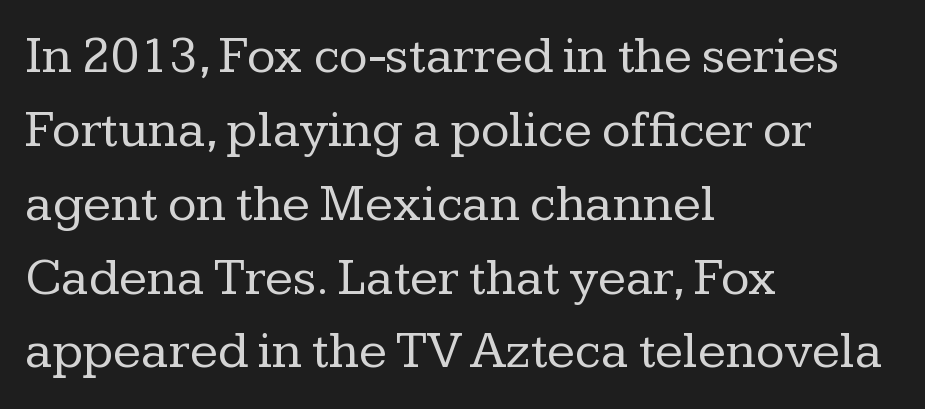
The letters advance in unequal steps, a hallmark of proportional type. Plain, unruled lines of type. The face looks like a standard text weight, possibly lighter. The font's upright variant was chosen for this text.
